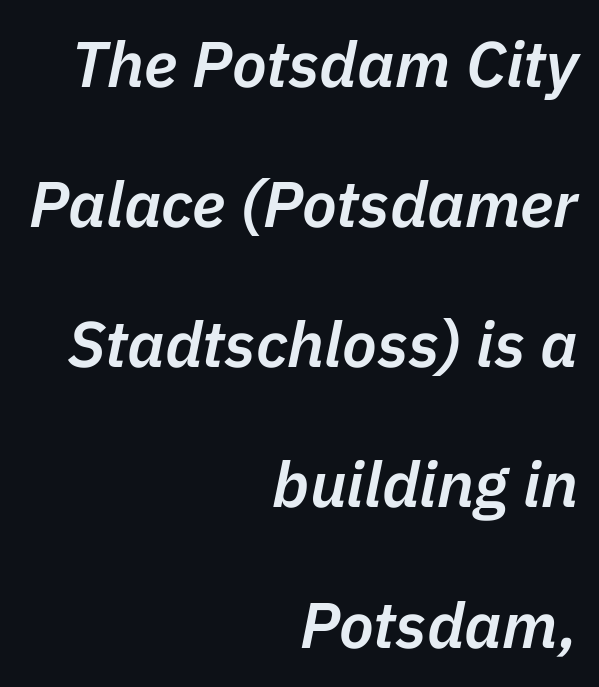
You could not count columns in this text — the font is proportionally spaced. This is moderately heavy type, rendered in semibold. Tracking here is standard; glyphs follow each other at the usual distance. The axis of the letterforms is tilted away from vertical.
